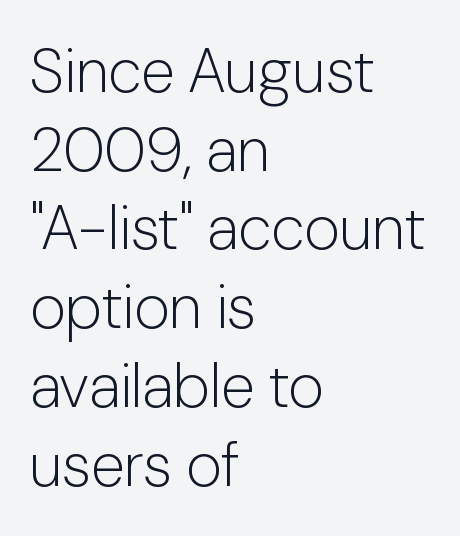
The image shows 62 px light sans-serif type, upright; set left-aligned, normal line spacing (1.27x), normal letter spacing, not underlined; low stroke contrast and a medium x-height.
